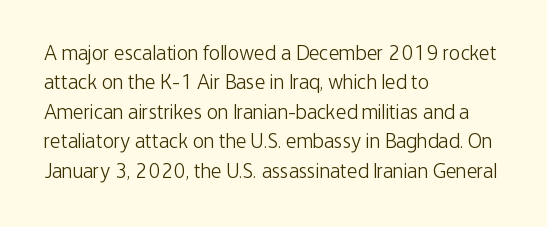
A clean baseline with only descenders dipping below it. If you drew a line through each stem, it would be perfectly vertical. Honestly, the row spacing looks completely unremarkable. Is this a heavy cut? Hardly; it is regular or lighter.
